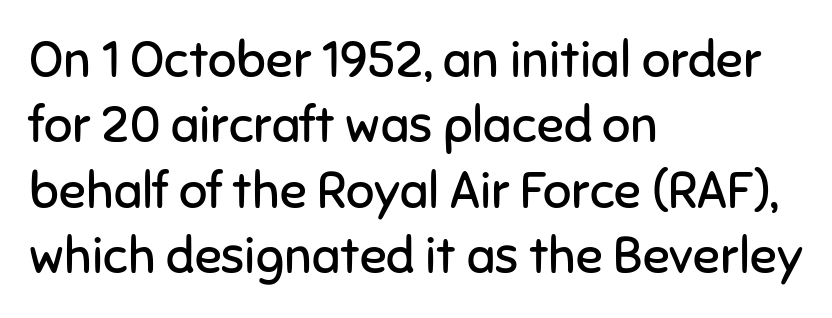
{"serif": "no", "italic": "no", "bold": "no", "weight": "regular", "width": "normal", "stroke_contrast": "low", "x_height": "medium", "monospaced": "no", "underline": "no", "align": "left", "line_spacing": "normal", "line_spacing_ratio": 1.31, "letter_spacing": "normal", "letter_spacing_em": 0.0, "glyph_px": 50}
